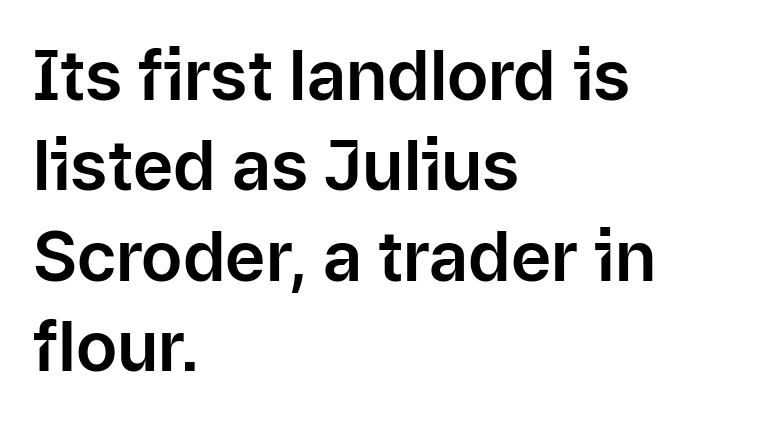
{"serif": "no", "italic": "no", "width": "normal", "stroke_contrast": "low", "x_height": "medium", "monospaced": "no", "underline": "no", "align": "left", "line_spacing": "normal", "line_spacing_ratio": 1.31, "letter_spacing": "normal", "letter_spacing_em": 0.0, "glyph_px": 69}
